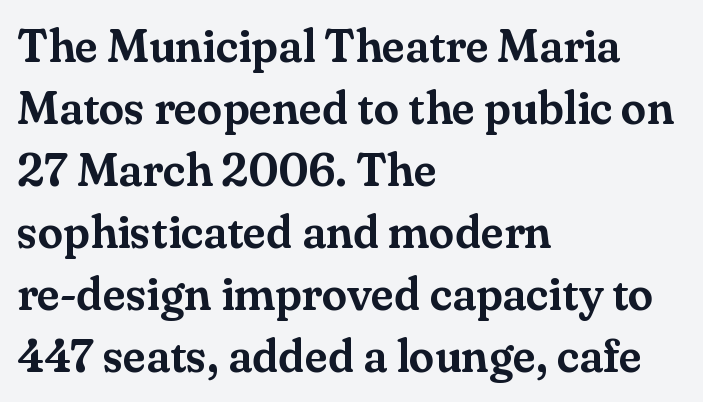
What kind of face is this? One with serifs. Posture: upright roman. Tracking here is standard; glyphs follow each other at the usual distance. Layout note: lines flush left. If you measured baseline to baseline, you'd find a middling distance. Is this a fixed-width face? No — the glyphs have proportional, varying widths.
